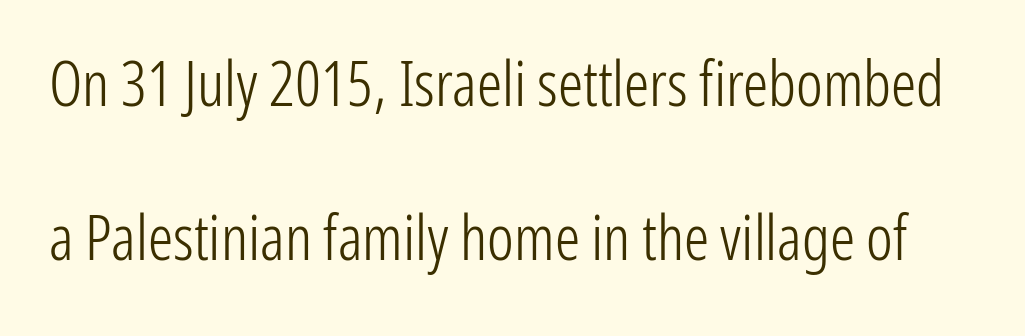
Q: Is the text bold? A: No.
Q: Is the text italic (slanted)? A: No, it is upright.
Q: Is the typeface a serif or a sans-serif typeface? A: Sans-serif.
Q: Is the text underlined? A: No.
Q: Is the spacing between letters normal or unusually wide? A: Normal.
Q: Is the spacing between lines tight, normal or loose? A: Loose.
Q: Width (condensed, normal, or wide)? A: Condensed.
Q: Stroke contrast? A: Low.
Q: x-height? A: Medium.
Q: Monospaced? A: No.
